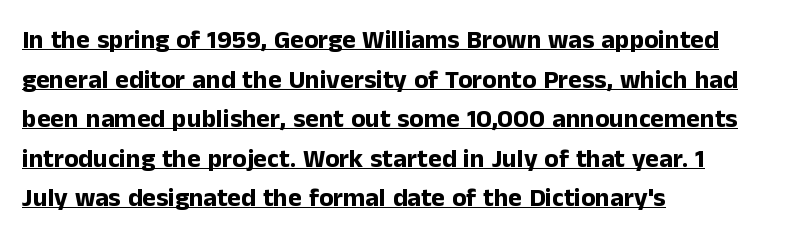
The image shows 26 px bold type, upright; set left-aligned, normal line spacing (1.52x), normal letter spacing, underlined.
